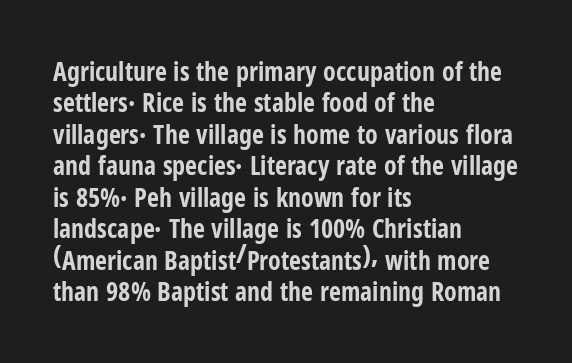
Q: Is the text bold? A: Yes.
Q: Is the text italic (slanted)? A: No, it is upright.
Q: Is the text underlined? A: No.
Q: How is the paragraph aligned? A: Left-aligned.
Q: Is the spacing between letters normal or unusually wide? A: Normal.
